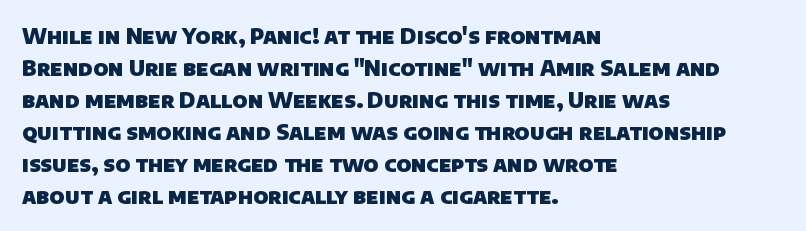
{"bold": "yes", "underline": "no", "align": "left", "line_spacing": "normal", "line_spacing_ratio": 1.52, "letter_spacing": "normal", "letter_spacing_em": 0.0, "glyph_px": 21}
